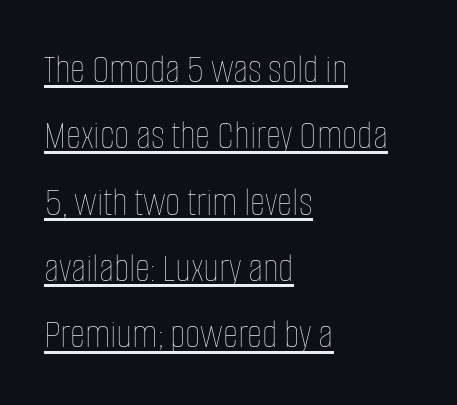
The image shows 42 px thin, condensed type, upright; set left-aligned, normal line spacing (1.58x), normal letter spacing, underlined; low stroke contrast and a large x-height.
